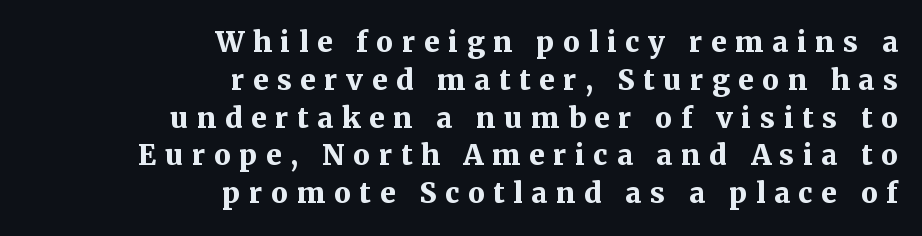
The image shows 28 px bold serif type, upright; set right-aligned, normal line spacing (1.35x), unusually wide letter spacing (+0.31 em), not underlined; medium stroke contrast and a medium x-height.
